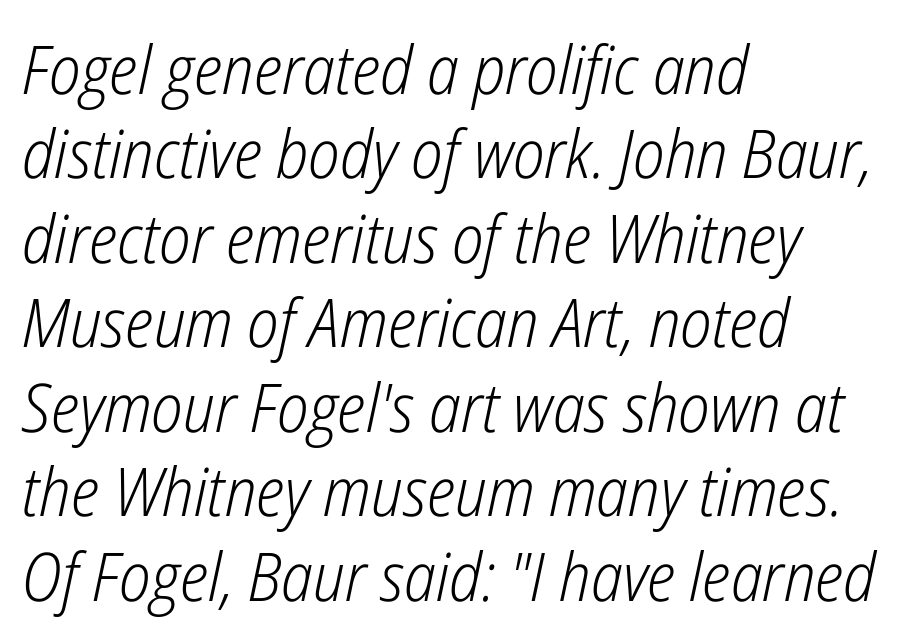
The image shows 67 px light, condensed type, italic (leaning right); set left-aligned, normal line spacing (1.26x), normal letter spacing, not underlined; low stroke contrast and a medium x-height.
